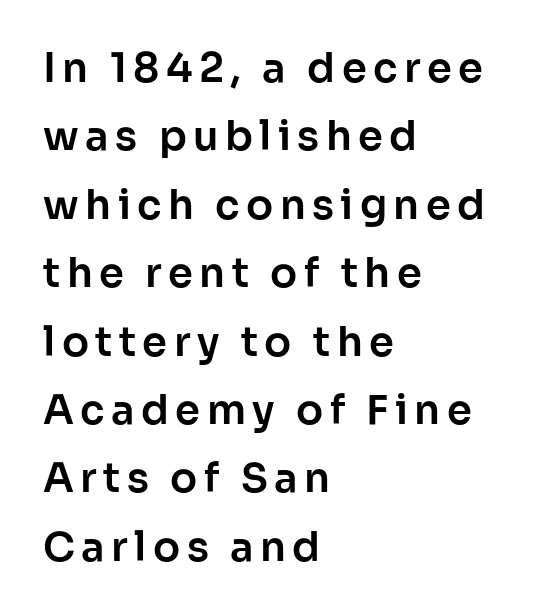
Q: Is the text italic (slanted)? A: No, it is upright.
Q: Is the typeface a serif or a sans-serif typeface? A: Sans-serif.
Q: Is the text underlined? A: No.
Q: How is the paragraph aligned? A: Left-aligned.
Q: Width (condensed, normal, or wide)? A: Normal.
Q: Stroke contrast? A: Low.
Q: x-height? A: Medium.
Q: Monospaced? A: No.
